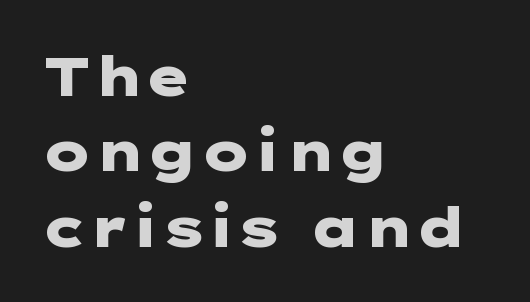
{"serif": "no", "italic": "no", "bold": "yes", "weight": "heavy", "width": "wide", "stroke_contrast": "low", "x_height": "medium", "underline": "no", "align": "left", "line_spacing": "normal", "line_spacing_ratio": 1.37, "letter_spacing": "normal", "letter_spacing_em": 0.0, "glyph_px": 55}
